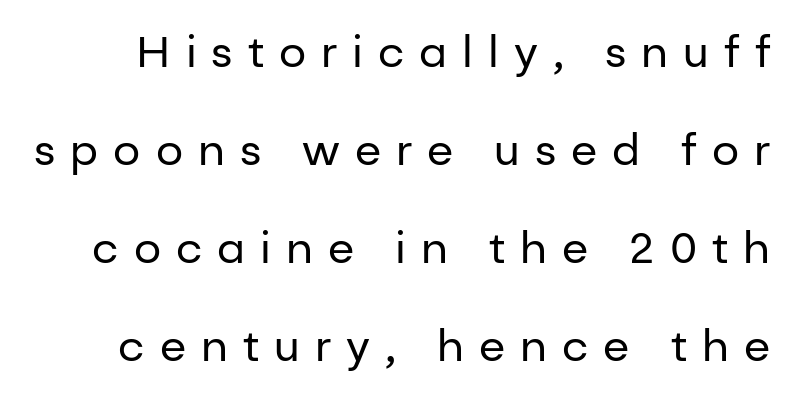
Q: Is the text bold? A: No.
Q: Is the text italic (slanted)? A: No, it is upright.
Q: Is the typeface a serif or a sans-serif typeface? A: Sans-serif.
Q: Is the text underlined? A: No.
Q: Is the spacing between letters normal or unusually wide? A: Unusually wide.
Q: Is the spacing between lines tight, normal or loose? A: Loose.
Q: Width (condensed, normal, or wide)? A: Normal.
Q: Stroke contrast? A: Low.
Q: x-height? A: Medium.
Q: Monospaced? A: No.
